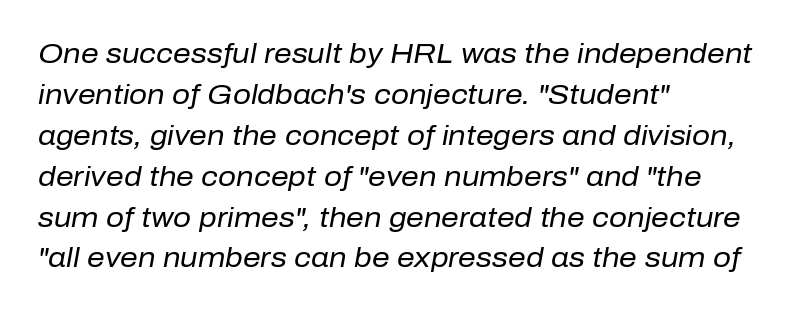
{"italic": "yes", "lean": "right", "slant_degrees": 10, "bold": "no", "weight": "regular", "width": "normal", "stroke_contrast": "low", "x_height": "medium", "monospaced": "no", "underline": "no", "align": "left", "line_spacing": "normal", "line_spacing_ratio": 1.46, "letter_spacing": "normal", "letter_spacing_em": 0.0, "glyph_px": 28}
